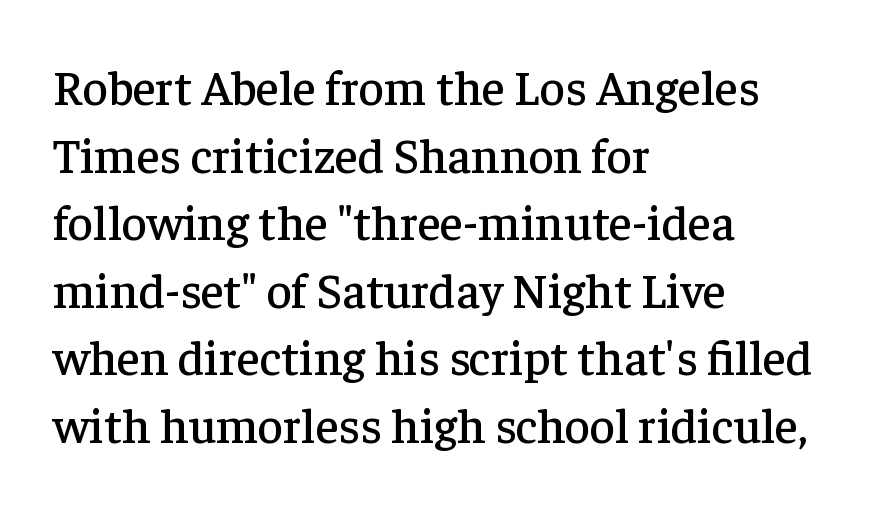
These lines keep a tight, regular rhythm from letter to letter. Each letter's strokes conclude with small projecting serifs. Leading: standard. Do the letters lean? They stand straight. Note the varied advance widths — an 'i' is clearly narrower than an 'm'. Has an underline been added? It has not.
